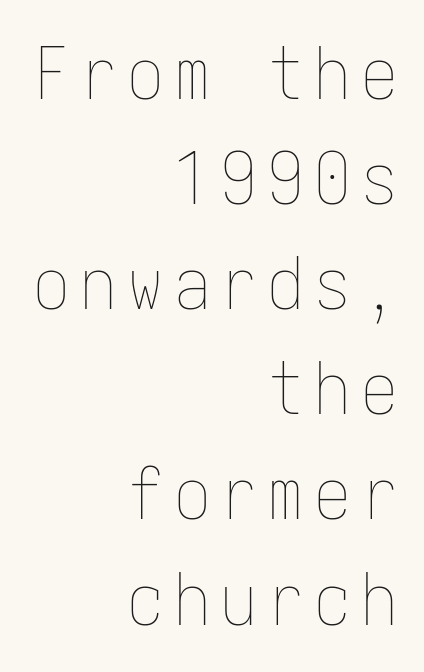
Bare-footed words on every line. Summary of weight: not heavy and not bold. These lines are set flush right with a ragged left edge. Ordinary non-slanted type is in use.
